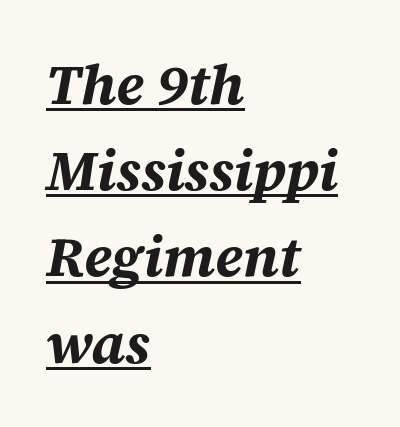
{"italic": "yes", "lean": "right", "slant_degrees": 12, "bold": "yes", "weight": "bold", "width": "normal", "stroke_contrast": "medium", "x_height": "large", "monospaced": "no", "underline": "yes", "align": "left", "line_spacing": "normal", "line_spacing_ratio": 1.54, "letter_spacing": "normal", "letter_spacing_em": 0.0, "glyph_px": 56}
